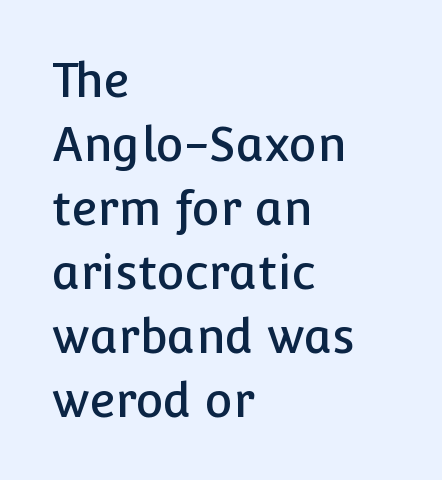
The image shows 47 px sans-serif type, upright; set left-aligned, normal line spacing (1.36x), normal letter spacing, not underlined; low stroke contrast and a medium x-height.
